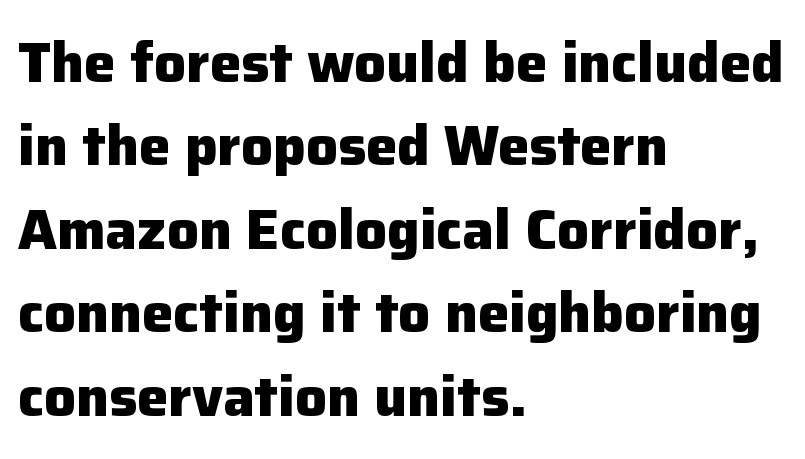
Classification — sans serif. This rendering leaves character spacing at its baseline value. Nope, not italic — everything's standing straight. Line starts are locked; line ends wander. Glance below the letters and you will spot only blank space. Does the leading feel generous? No, just average.
